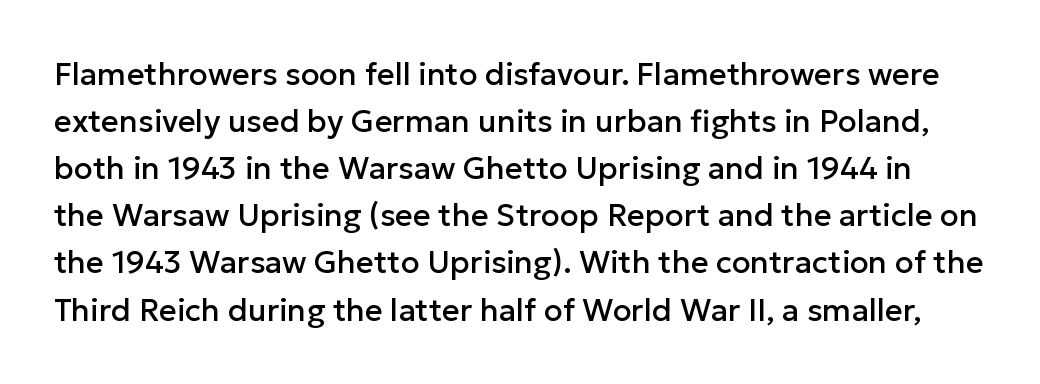
Q: Is the text italic (slanted)? A: No, it is upright.
Q: Is the typeface a serif or a sans-serif typeface? A: Sans-serif.
Q: Is the text underlined? A: No.
Q: Is the spacing between letters normal or unusually wide? A: Normal.
Q: Is the spacing between lines tight, normal or loose? A: Normal.
Q: Width (condensed, normal, or wide)? A: Normal.
Q: Stroke contrast? A: Low.
Q: x-height? A: Medium.
Q: Monospaced? A: No.
